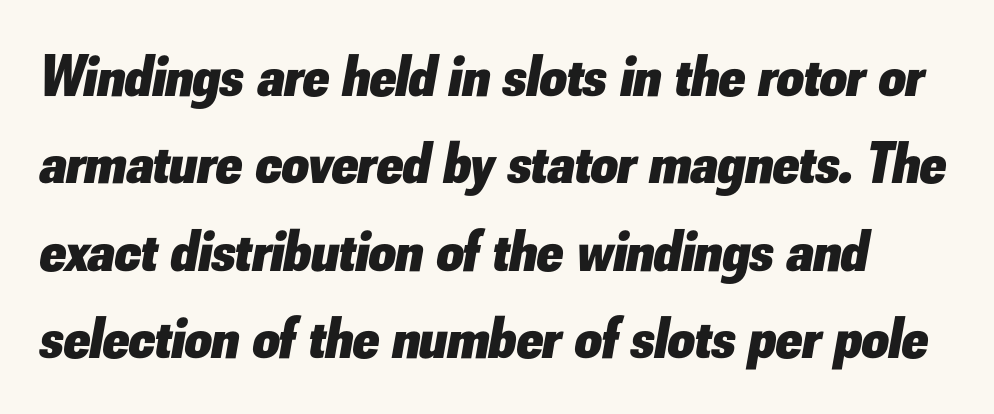
What stands out about the letter spacing? Nothing — it is the standard amount. Students, observe: this is what conventionally led text looks like. Look at the stroke-to-counter ratio: heavy, a bold. Notice how the stems are inclined rather than vertical — that's the hallmark of italics. Varying glyph widths throughout — classic text-font behaviour. Underline: absent.
